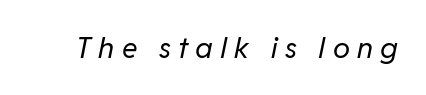
{"italic": "yes", "lean": "right", "slant_degrees": 11, "bold": "no", "weight": "regular", "width": "normal", "stroke_contrast": "low", "x_height": "medium", "monospaced": "no", "underline": "no", "letter_spacing": "wide", "letter_spacing_em": 0.25, "glyph_px": 29}
